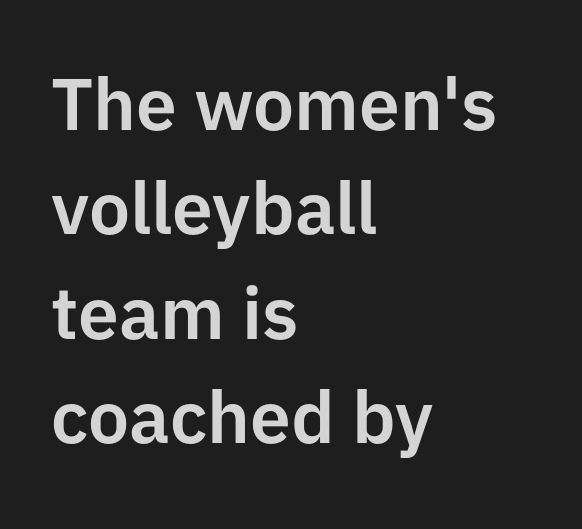
The image shows 73 px sans-serif type, upright; set left-aligned, normal line spacing (1.43x), normal letter spacing, not underlined; low stroke contrast and a medium x-height.
